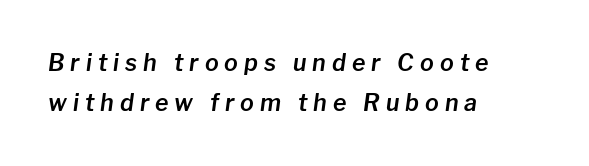
The image shows 23 px text type, italic (leaning right); set left-aligned, line spacing 1.74x, unusually wide letter spacing (+0.26 em), not underlined.
